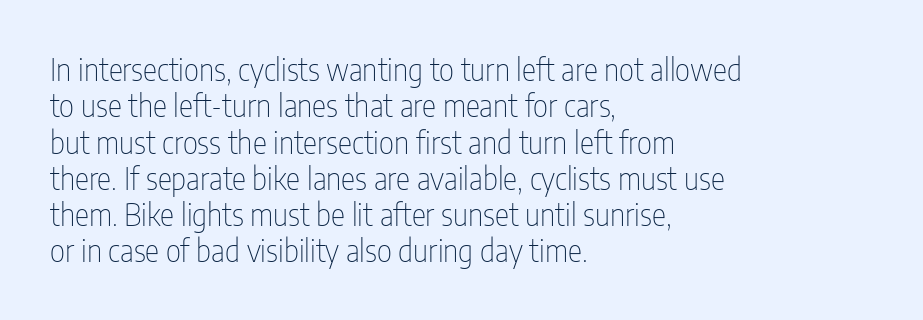
Q: Is the text bold? A: No.
Q: Is the text italic (slanted)? A: No, it is upright.
Q: Is the typeface a serif or a sans-serif typeface? A: Sans-serif.
Q: Is the text underlined? A: No.
Q: How is the paragraph aligned? A: Left-aligned.
Q: Is the spacing between letters normal or unusually wide? A: Normal.
Q: Width (condensed, normal, or wide)? A: Condensed.
Q: Stroke contrast? A: Low.
Q: x-height? A: Medium.
Q: Monospaced? A: No.
